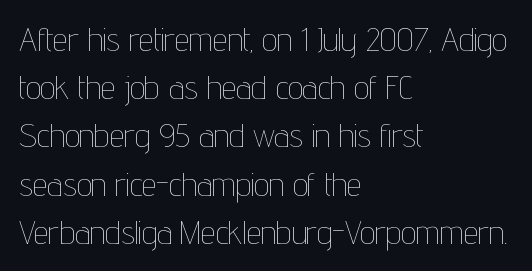
Tracking here is standard; glyphs follow each other at the usual distance. The strip under each line holds only bare page. Designer's note — italics off, roman on. The rendering uses a moderate line-height, typical for paragraphs.
